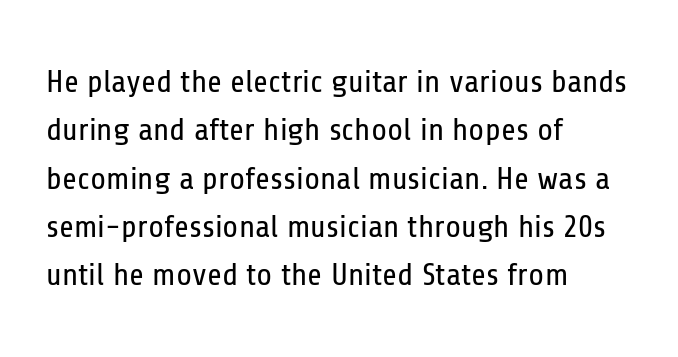
Q: Is the text bold? A: No.
Q: Is the text italic (slanted)? A: No, it is upright.
Q: Is the typeface a serif or a sans-serif typeface? A: Sans-serif.
Q: Is the text underlined? A: No.
Q: How is the paragraph aligned? A: Left-aligned.
Q: Is the spacing between letters normal or unusually wide? A: Normal.
Q: Is the spacing between lines tight, normal or loose? A: Normal.
Q: Width (condensed, normal, or wide)? A: Condensed.
Q: Stroke contrast? A: Low.
Q: x-height? A: Medium.
Q: Monospaced? A: No.
